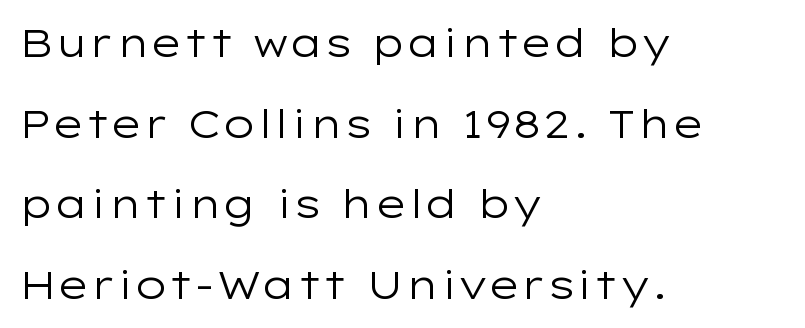
{"serif": "no", "italic": "no", "bold": "no", "weight": "regular", "width": "wide", "stroke_contrast": "low", "x_height": "medium", "monospaced": "no", "underline": "no", "align": "left", "line_spacing": "loose", "line_spacing_ratio": 2.07, "letter_spacing": "normal", "letter_spacing_em": 0.0, "glyph_px": 39}
